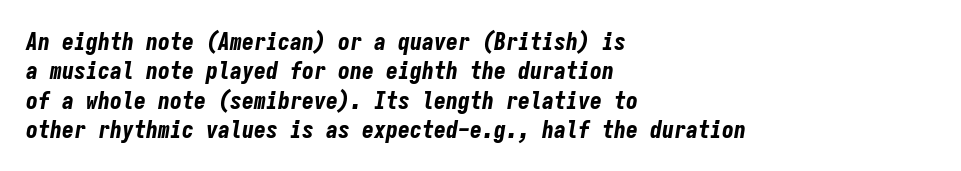
The image shows 24 px bold type, italic (leaning right); set left-aligned, line spacing 1.22x, normal letter spacing, not underlined.
